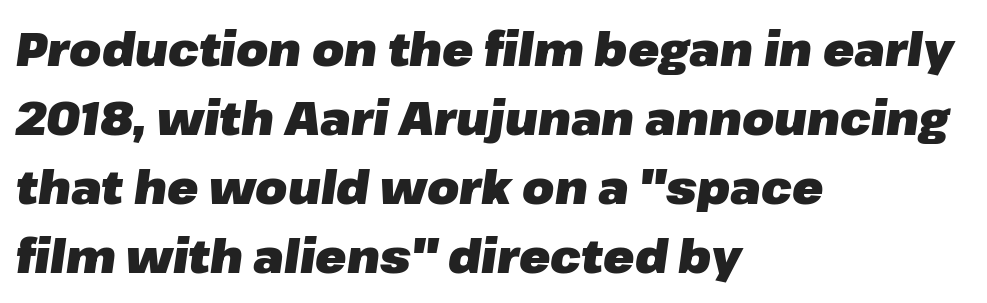
The image shows 46 px heavy type, italic (leaning right); set left-aligned, normal line spacing (1.5x), normal letter spacing, not underlined; low stroke contrast and a medium x-height.
